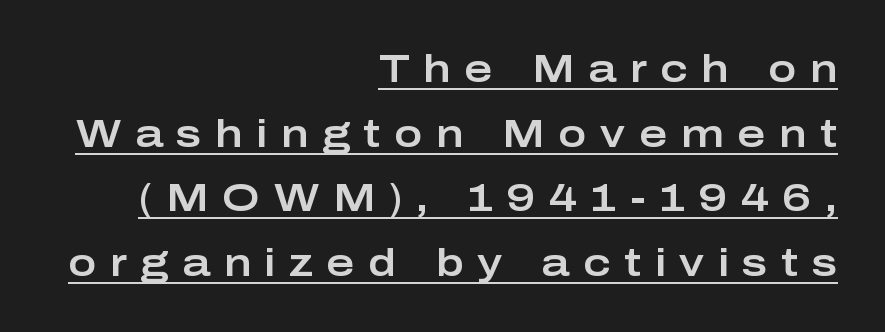
The image shows 38 px wide sans-serif type, upright; set right-aligned, normal line spacing (1.7x), unusually wide letter spacing (+0.36 em), underlined; low stroke contrast and a medium x-height.
